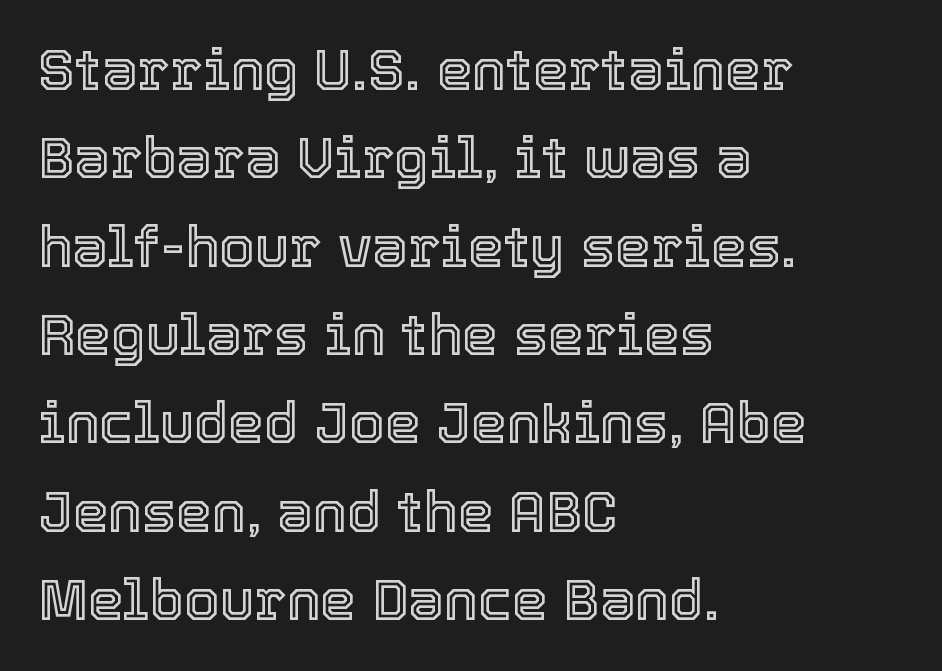
Q: Is the text italic (slanted)? A: No, it is upright.
Q: Is the text underlined? A: No.
Q: How is the paragraph aligned? A: Left-aligned.
Q: Is the spacing between letters normal or unusually wide? A: Normal.
Q: Is the spacing between lines tight, normal or loose? A: Normal.
Q: Width (condensed, normal, or wide)? A: Normal.
Q: x-height? A: Medium.
Q: Monospaced? A: No.
